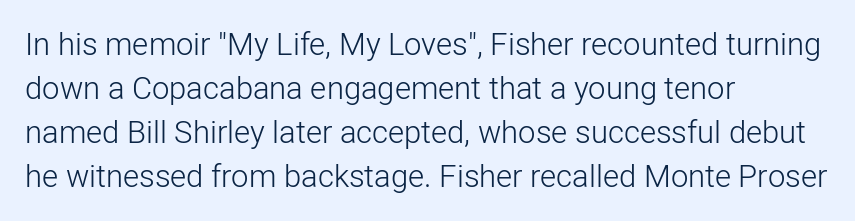
Q: Is the text bold? A: No.
Q: Is the text italic (slanted)? A: No, it is upright.
Q: Is the typeface a serif or a sans-serif typeface? A: Sans-serif.
Q: Is the text underlined? A: No.
Q: How is the paragraph aligned? A: Left-aligned.
Q: Is the spacing between letters normal or unusually wide? A: Normal.
Q: Is the spacing between lines tight, normal or loose? A: Normal.
Q: Width (condensed, normal, or wide)? A: Normal.
Q: Stroke contrast? A: Low.
Q: x-height? A: Medium.
Q: Monospaced? A: No.
